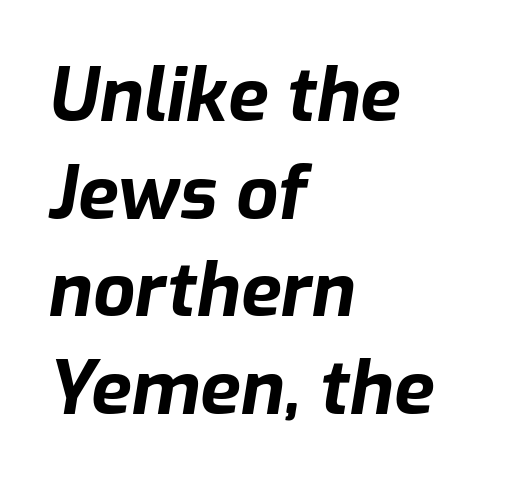
The image shows 74 px bold type, italic (leaning right); set left-aligned, normal line spacing (1.32x), normal letter spacing, not underlined; low stroke contrast and a medium x-height.
